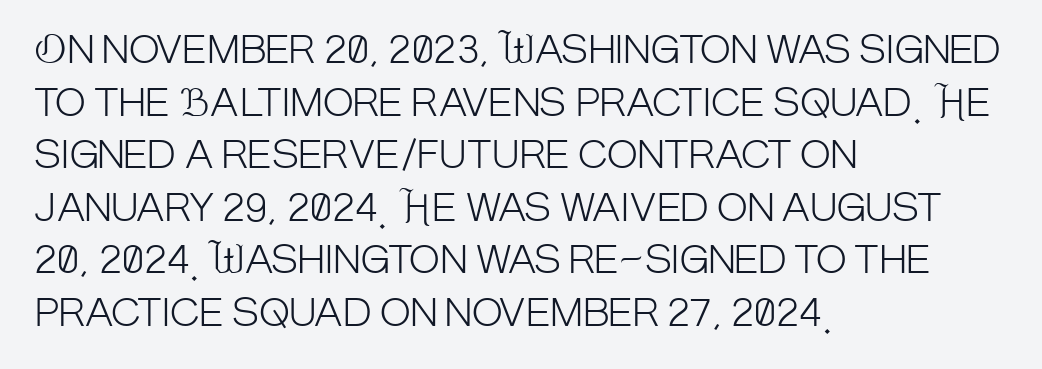
{"serif": "no", "italic": "no", "bold": "no", "weight": "light", "width": "condensed", "stroke_contrast": "low", "x_height": "large", "monospaced": "no", "underline": "no", "align": "left", "line_spacing": "normal", "line_spacing_ratio": 1.42, "letter_spacing": "normal", "letter_spacing_em": 0.0, "glyph_px": 37}
